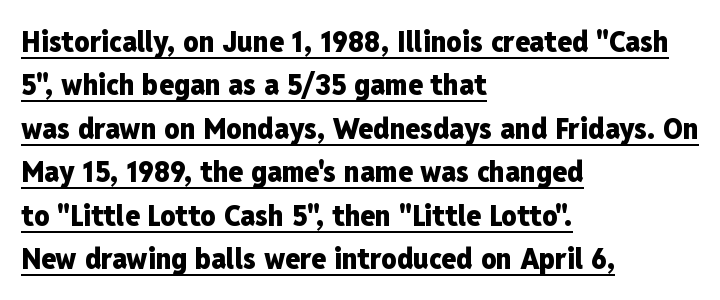
Q: Is the text bold? A: Yes.
Q: Is the text italic (slanted)? A: No, it is upright.
Q: Is the typeface a serif or a sans-serif typeface? A: Sans-serif.
Q: Is the text underlined? A: Yes.
Q: How is the paragraph aligned? A: Left-aligned.
Q: Is the spacing between letters normal or unusually wide? A: Normal.
Q: Is the spacing between lines tight, normal or loose? A: Normal.
Q: Width (condensed, normal, or wide)? A: Condensed.
Q: Stroke contrast? A: Low.
Q: x-height? A: Medium.
Q: Monospaced? A: No.
